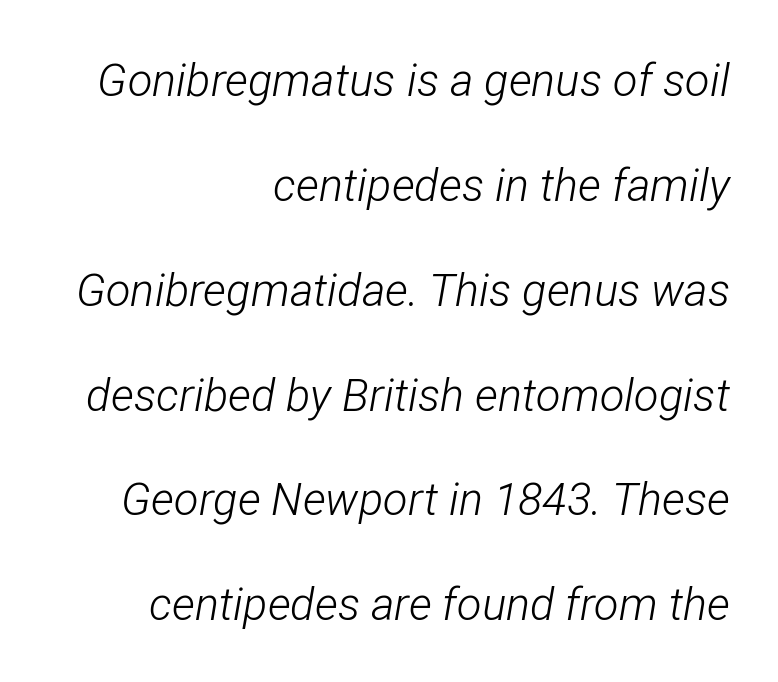
The image shows 45 px light, condensed type, italic (leaning right); set right-aligned, loose line spacing (2.33x), normal letter spacing, not underlined; low stroke contrast and a medium x-height.
